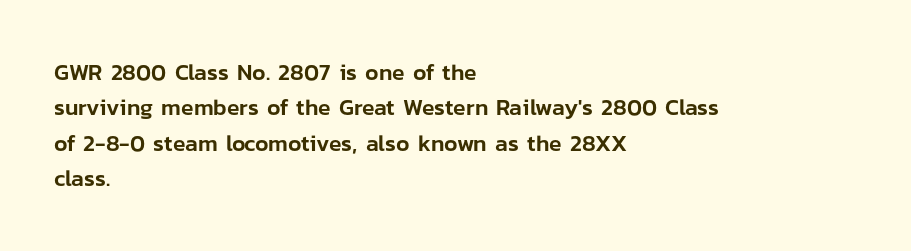
{"italic": "no", "underline": "no", "align": "left", "line_spacing": "normal", "line_spacing_ratio": 1.54, "letter_spacing": "normal", "letter_spacing_em": 0.0, "glyph_px": 23}
